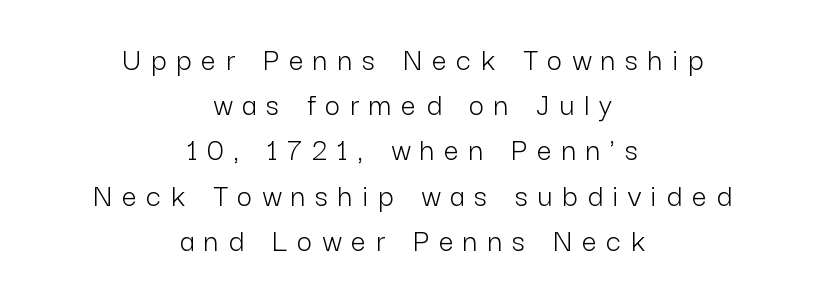
The image shows 33 px light sans-serif type, upright; set centered, normal line spacing (1.37x), unusually wide letter spacing (+0.3 em), not underlined; low stroke contrast and a medium x-height.
